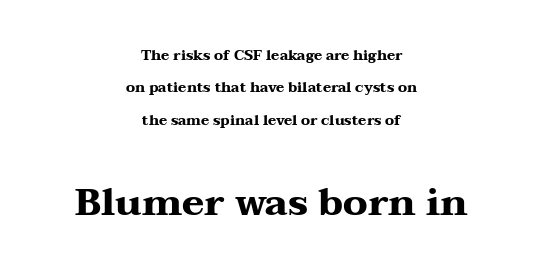
The image shows 38 px heavy, wide serif type, upright; set centered, loose line spacing (2.31x), normal letter spacing, not underlined; the second (bottom) block is 2.71x larger; medium stroke contrast and a medium x-height.
